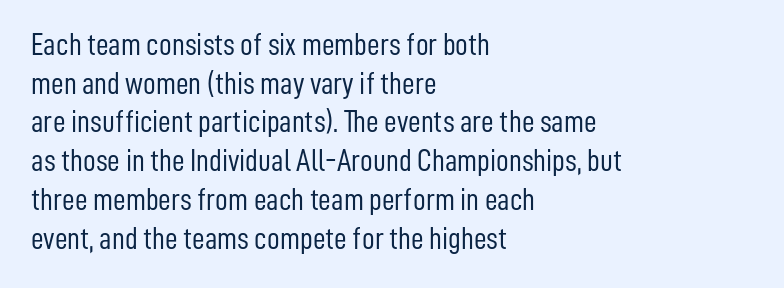
{"serif": "no", "italic": "no", "bold": "no", "weight": "light", "width": "condensed", "stroke_contrast": "low", "x_height": "medium", "monospaced": "no", "underline": "no", "align": "left", "line_spacing": "normal", "line_spacing_ratio": 1.25, "letter_spacing": "normal", "letter_spacing_em": 0.0, "glyph_px": 31}
